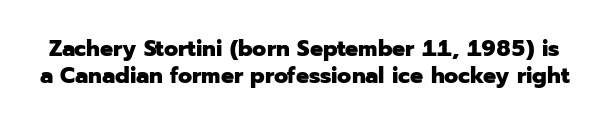
The image shows 23 px bold type, upright; set line spacing 1.19x, normal letter spacing, not underlined.
